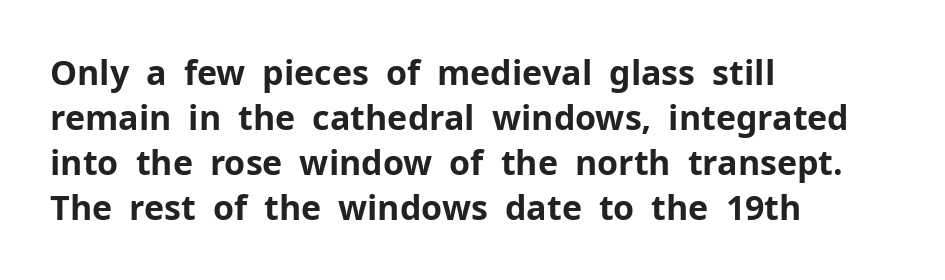
Q: Is the text bold? A: Yes.
Q: Is the text italic (slanted)? A: No, it is upright.
Q: Is the typeface a serif or a sans-serif typeface? A: Sans-serif.
Q: Is the text underlined? A: No.
Q: How is the paragraph aligned? A: Left-aligned.
Q: Is the spacing between letters normal or unusually wide? A: Normal.
Q: Is the spacing between lines tight, normal or loose? A: Normal.
Q: Width (condensed, normal, or wide)? A: Normal.
Q: Stroke contrast? A: Low.
Q: x-height? A: Medium.
Q: Monospaced? A: No.
